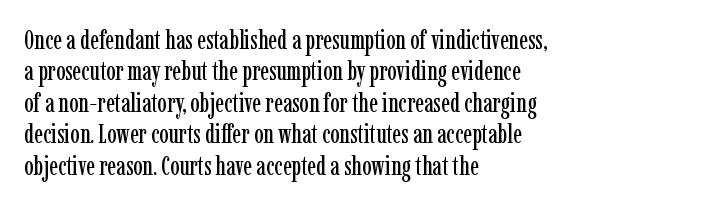
{"italic": "no", "underline": "no", "align": "left", "line_spacing_ratio": 1.21, "letter_spacing": "normal", "letter_spacing_em": 0.0, "glyph_px": 26}
